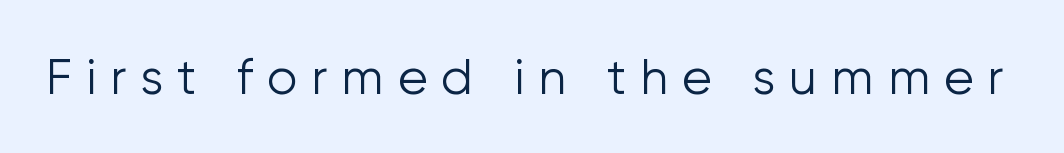
The image shows 49 px light sans-serif type, upright; set unusually wide letter spacing (+0.28 em), not underlined; low stroke contrast and a medium x-height.
